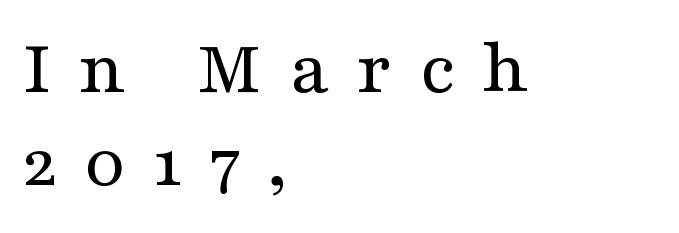
{"serif": "yes", "italic": "no", "bold": "no", "weight": "regular", "width": "wide", "stroke_contrast": "medium", "x_height": "medium", "monospaced": "no", "underline": "no", "align": "left", "line_spacing_ratio": 1.18, "letter_spacing": "wide", "letter_spacing_em": 0.34, "glyph_px": 79}
